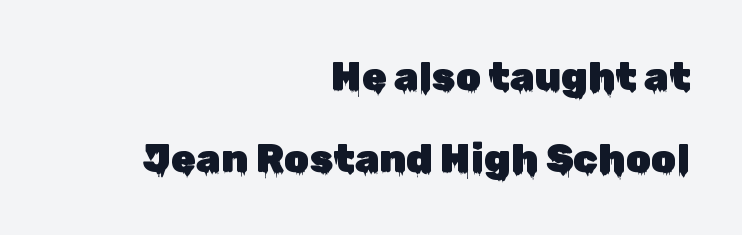
The image shows 40 px sans-serif type, upright; set right-aligned, loose line spacing (2.06x), normal letter spacing, not underlined; low stroke contrast and a medium x-height.
